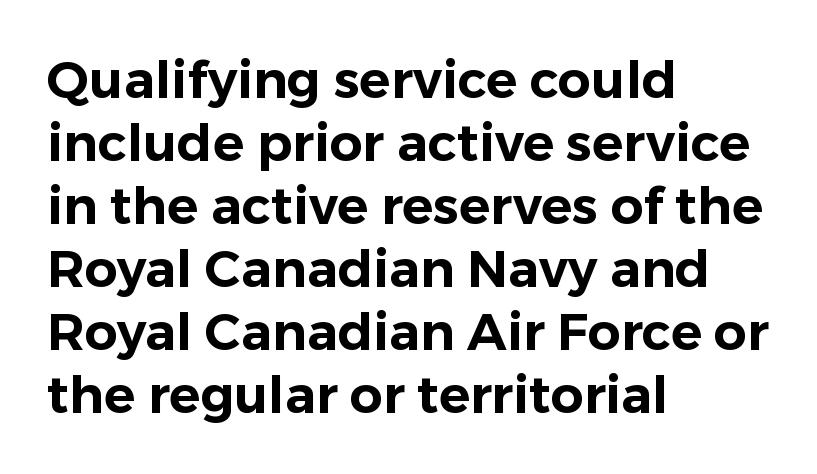
The image shows 52 px sans-serif type, upright; set left-aligned, line spacing 1.21x, normal letter spacing, not underlined; low stroke contrast and a medium x-height.
